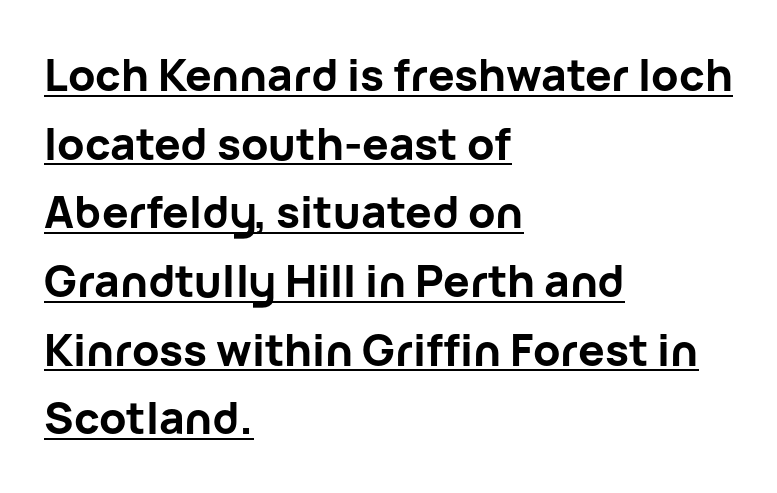
The image shows 44 px bold sans-serif type, upright; set left-aligned, normal line spacing (1.56x), normal letter spacing, underlined; low stroke contrast and a medium x-height.
